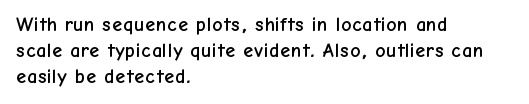
The image shows 20 px text type, upright; set left-aligned, normal line spacing (1.29x), normal letter spacing, not underlined.
